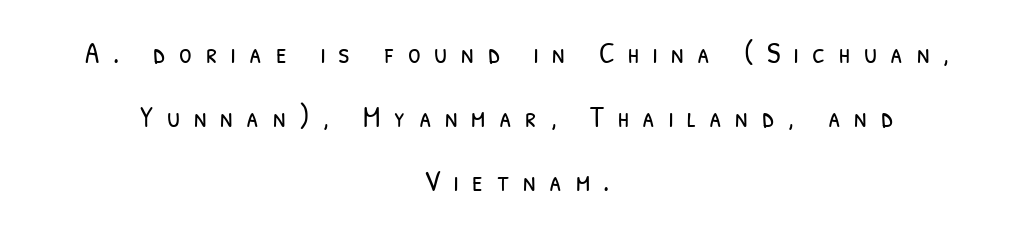
Q: Is the text bold? A: No.
Q: Is the typeface a serif or a sans-serif typeface? A: Sans-serif.
Q: Is the text underlined? A: No.
Q: How is the paragraph aligned? A: Centered.
Q: Is the spacing between letters normal or unusually wide? A: Unusually wide.
Q: Is the spacing between lines tight, normal or loose? A: Loose.
Q: Width (condensed, normal, or wide)? A: Condensed.
Q: Stroke contrast? A: Low.
Q: x-height? A: Medium.
Q: Monospaced? A: No.
